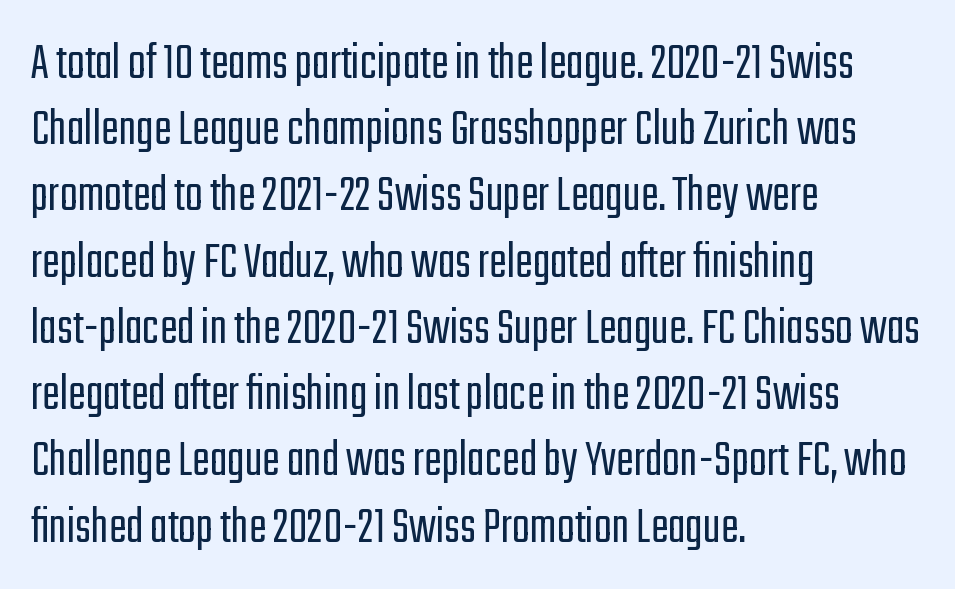
Q: Is the text bold? A: No.
Q: Is the text italic (slanted)? A: No, it is upright.
Q: Is the typeface a serif or a sans-serif typeface? A: Sans-serif.
Q: Is the text underlined? A: No.
Q: How is the paragraph aligned? A: Left-aligned.
Q: Is the spacing between letters normal or unusually wide? A: Normal.
Q: Is the spacing between lines tight, normal or loose? A: Normal.
Q: Width (condensed, normal, or wide)? A: Condensed.
Q: Stroke contrast? A: Low.
Q: x-height? A: Medium.
Q: Monospaced? A: No.
